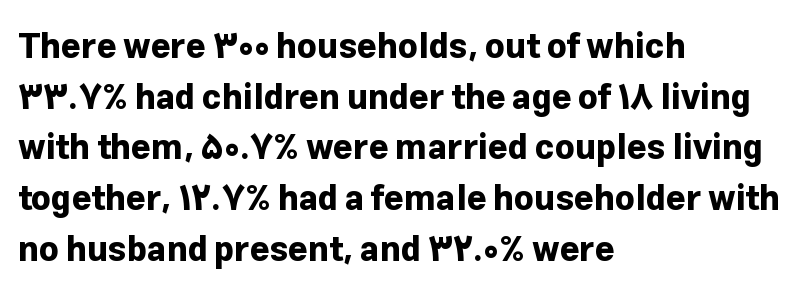
The image shows 34 px bold sans-serif type, upright; set left-aligned, normal line spacing (1.49x), normal letter spacing, not underlined; low stroke contrast and a medium x-height.
